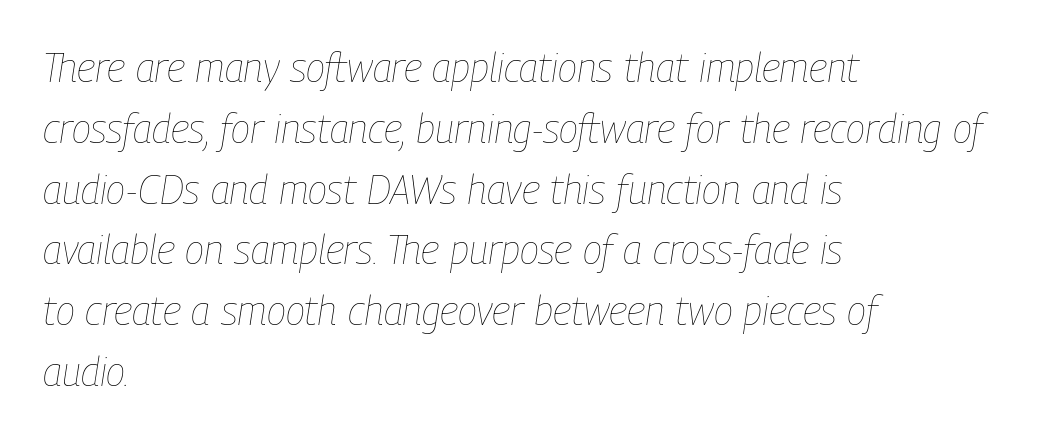
A light-to-regular cut is what we see here. The leading is moderate, giving the passage an even texture. Rendered with sloped, italic letterforms. Varying glyph widths throughout — classic text-font behaviour. Caption: multi-line text, flush left, ragged right. Nobody drew a line under any word here.
